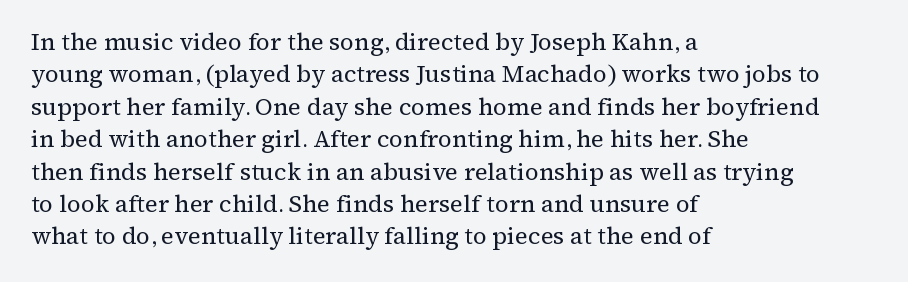
Q: Is the text bold? A: No.
Q: Is the text italic (slanted)? A: No, it is upright.
Q: Is the text underlined? A: No.
Q: How is the paragraph aligned? A: Left-aligned.
Q: Is the spacing between letters normal or unusually wide? A: Normal.
Q: Is the spacing between lines tight, normal or loose? A: Normal.
